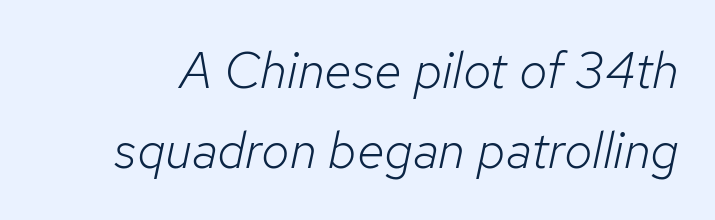
The image shows 51 px light type, italic (leaning right); set normal line spacing (1.56x), normal letter spacing, not underlined; low stroke contrast and a medium x-height.
